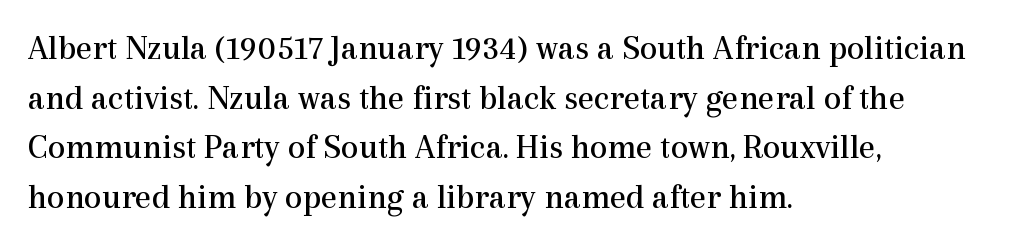
The image shows 35 px regular-weight serif type, upright; set left-aligned, normal line spacing (1.42x), normal letter spacing, not underlined; a medium x-height.
